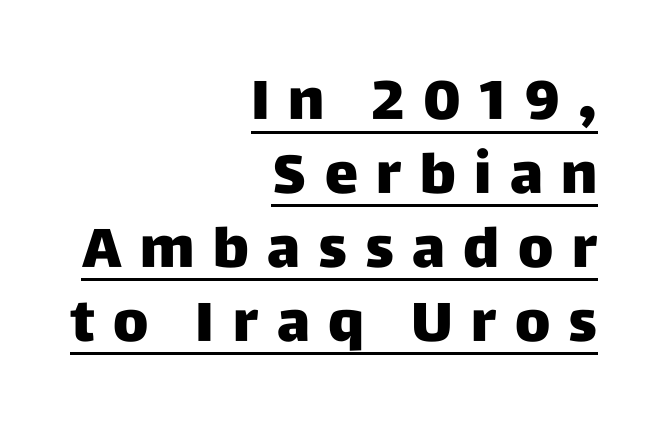
Each letter keeps its own natural width here, so spacing adapts to shape. A student would call this right alignment; a typographer would say flush right, rag left. Substantial extra tracking has been applied to these lines. Does the weight exceed regular? Yes, all the way to bold.
